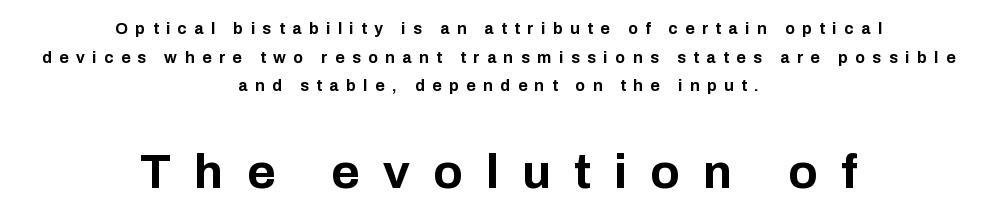
{"serif": "no", "italic": "no", "bold": "yes", "weight": "bold", "width": "normal", "stroke_contrast": "low", "x_height": "medium", "monospaced": "no", "underline": "no", "align": "center", "line_spacing_ratio": 1.79, "letter_spacing": "wide", "letter_spacing_em": 0.47, "larger_block": "second", "size_ratio": 3.06, "glyph_px": 49}
